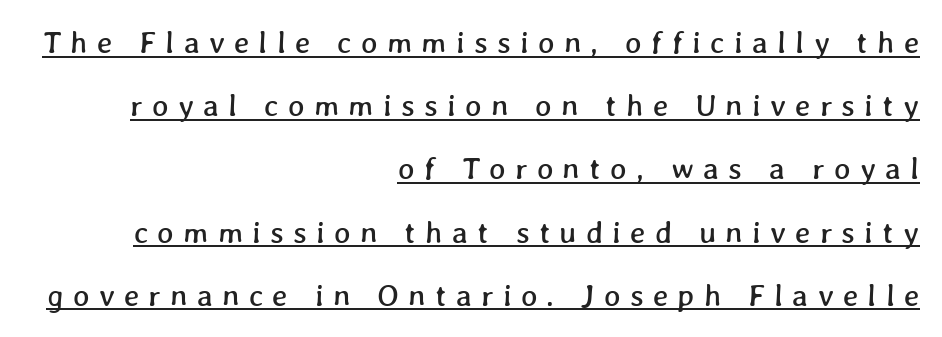
The image shows 31 px text type; set right-aligned, loose line spacing (2.04x), unusually wide letter spacing (+0.3 em), underlined; low stroke contrast and a medium x-height.
